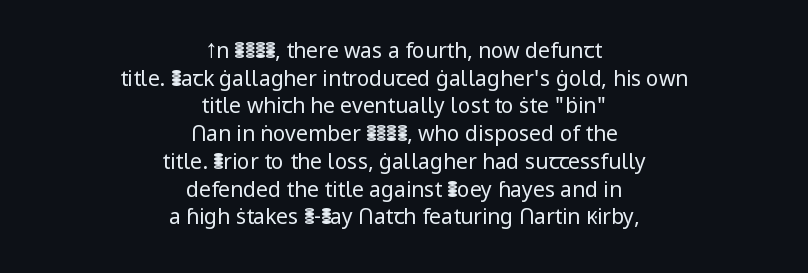
Q: Is the text bold? A: No.
Q: Is the text italic (slanted)? A: No, it is upright.
Q: Is the text underlined? A: No.
Q: How is the paragraph aligned? A: Centered.
Q: Is the spacing between letters normal or unusually wide? A: Normal.
Q: Is the spacing between lines tight, normal or loose? A: Normal.
